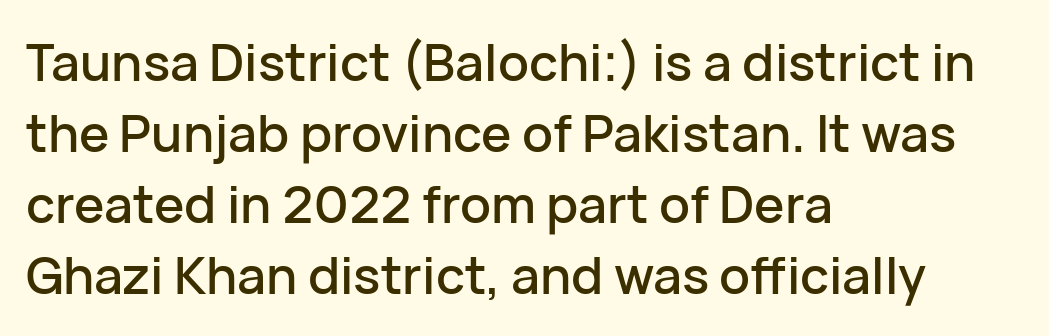
The image shows 51 px sans-serif type, upright; set left-aligned, normal line spacing (1.39x), normal letter spacing, not underlined; low stroke contrast and a medium x-height.
